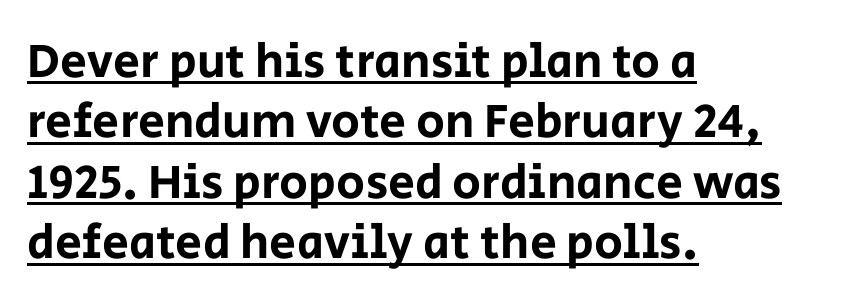
Q: Is the text italic (slanted)? A: No, it is upright.
Q: Is the typeface a serif or a sans-serif typeface? A: Sans-serif.
Q: Is the text underlined? A: Yes.
Q: How is the paragraph aligned? A: Left-aligned.
Q: Is the spacing between letters normal or unusually wide? A: Normal.
Q: Is the spacing between lines tight, normal or loose? A: Normal.
Q: Width (condensed, normal, or wide)? A: Normal.
Q: Stroke contrast? A: Low.
Q: x-height? A: Large.
Q: Monospaced? A: No.
